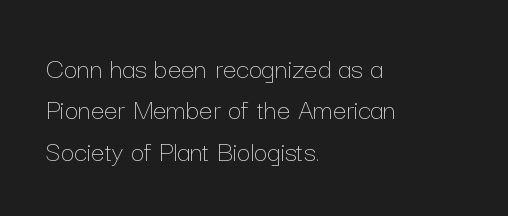
{"italic": "no", "bold": "no", "weight": "thin", "width": "normal", "stroke_contrast": "low", "x_height": "medium", "monospaced": "no", "underline": "no", "align": "left", "line_spacing": "normal", "line_spacing_ratio": 1.38, "letter_spacing": "normal", "letter_spacing_em": 0.0, "glyph_px": 30}
